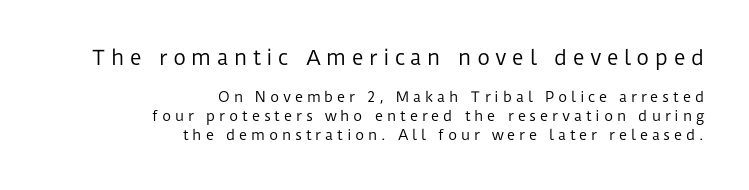
Q: Is the text bold? A: No.
Q: Is the text italic (slanted)? A: No, it is upright.
Q: Is the text underlined? A: No.
Q: How is the paragraph aligned? A: Right-aligned.
Q: Is the spacing between letters normal or unusually wide? A: Unusually wide.
Q: Is the spacing between lines tight, normal or loose? A: Normal.
Q: Which block of text is set in a larger size, the first (top) or the second (bottom)? A: The first (top) one.
